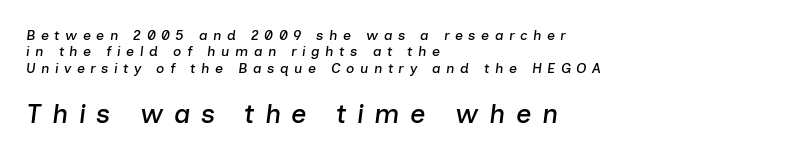
Style check: oblique. Small over large — that's the arrangement of the two blocks here. Caption: multi-line text, flush left, ragged right. This rendering widens character spacing well past its baseline value.
